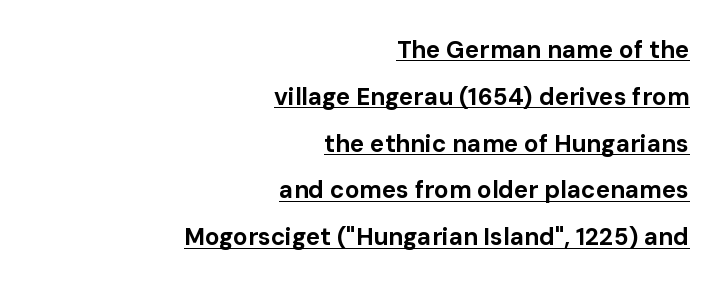
Q: Is the text bold? A: Yes.
Q: Is the text italic (slanted)? A: No, it is upright.
Q: Is the text underlined? A: Yes.
Q: How is the paragraph aligned? A: Right-aligned.
Q: Is the spacing between letters normal or unusually wide? A: Normal.
Q: Is the spacing between lines tight, normal or loose? A: Loose.
